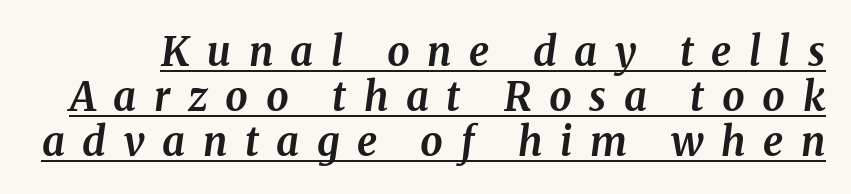
The image shows 40 px bold type, italic (leaning right); set tight line spacing (1.13x), unusually wide letter spacing (+0.44 em), underlined; medium stroke contrast and a medium x-height.
